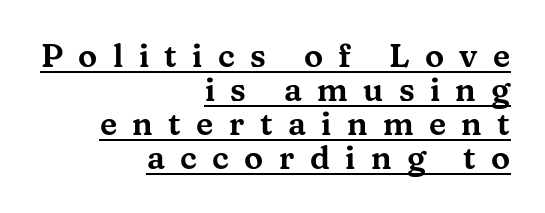
Q: Is the text italic (slanted)? A: No, it is upright.
Q: Is the typeface a serif or a sans-serif typeface? A: Serif.
Q: Is the text underlined? A: Yes.
Q: How is the paragraph aligned? A: Right-aligned.
Q: Is the spacing between letters normal or unusually wide? A: Unusually wide.
Q: Is the spacing between lines tight, normal or loose? A: Tight.
Q: Width (condensed, normal, or wide)? A: Wide.
Q: Stroke contrast? A: Medium.
Q: x-height? A: Medium.
Q: Monospaced? A: No.
